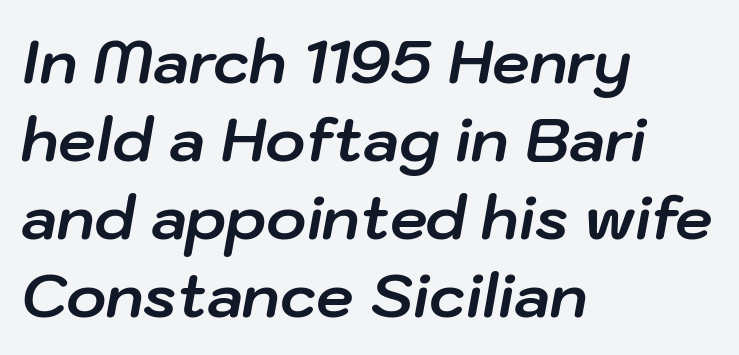
The image shows 60 px bold type, italic (leaning right); set left-aligned, normal line spacing (1.3x), normal letter spacing, not underlined; low stroke contrast and a medium x-height.
